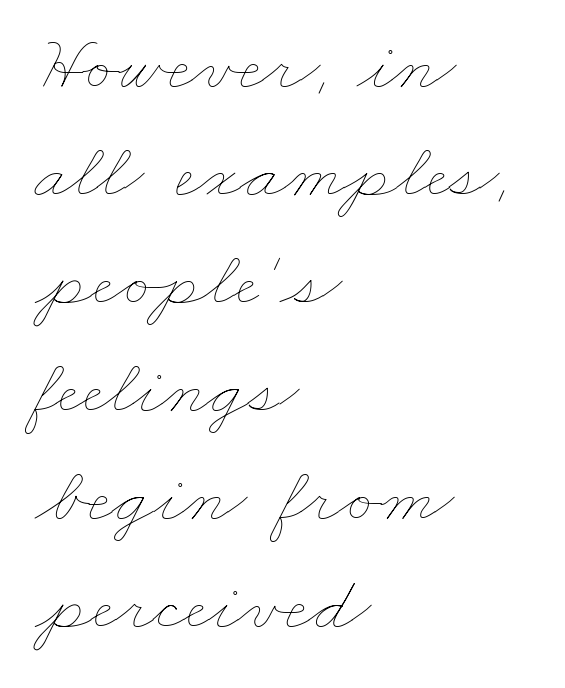
The image shows 80 px thin, wide type; set left-aligned, normal line spacing (1.35x), normal letter spacing, not underlined; low stroke contrast and a small x-height.
